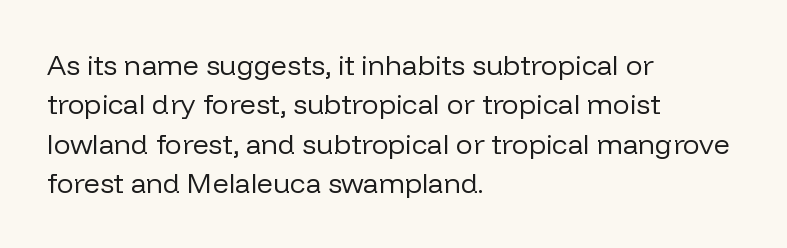
The image shows 28 px regular-weight sans-serif type, upright; set left-aligned, normal line spacing (1.41x), normal letter spacing, not underlined; low stroke contrast and a medium x-height.
